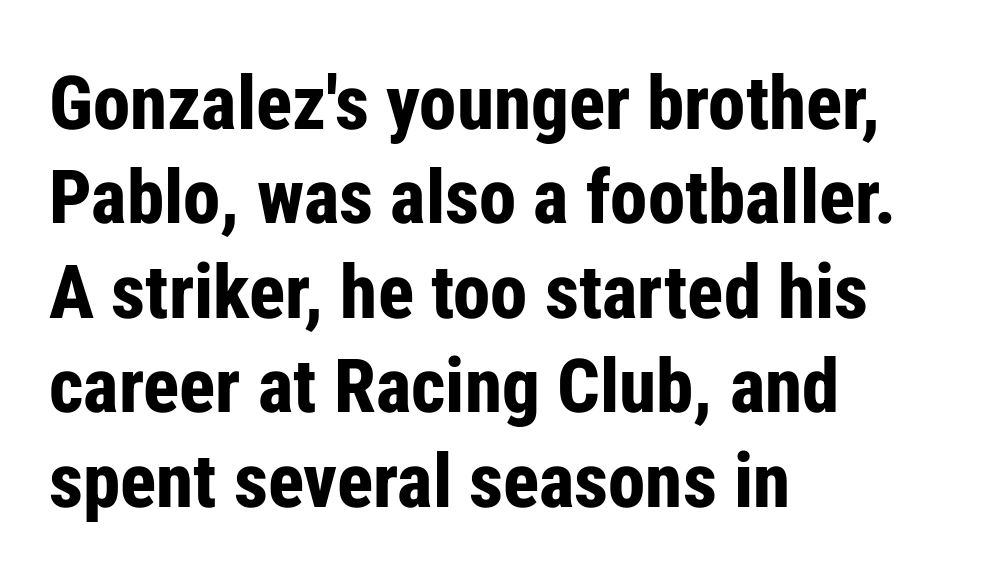
As a designer I'd log this as weight 700, bold. A roman cut, with each character standing at attention. Looks like regular typesetting: each glyph gets only the width it needs. Compared with typical paragraphs, the rows here are spaced about the same.
